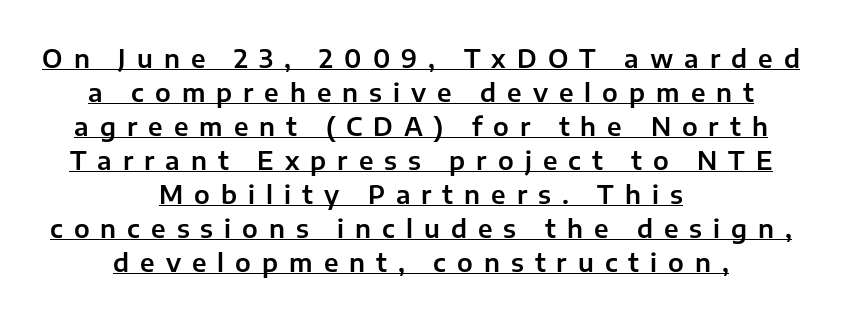
{"italic": "no", "underline": "yes", "align": "center", "line_spacing": "normal", "line_spacing_ratio": 1.36, "letter_spacing": "wide", "letter_spacing_em": 0.44, "glyph_px": 25}
